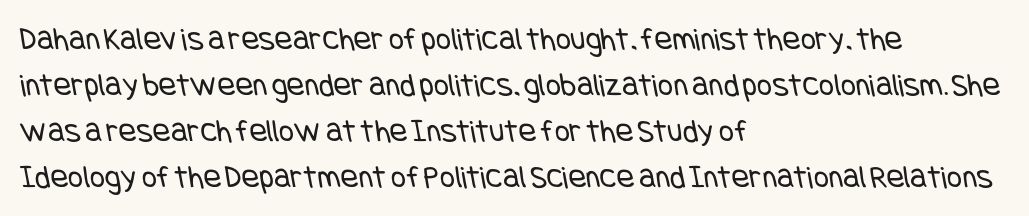
{"serif": "no", "bold": "no", "weight": "regular", "width": "condensed", "stroke_contrast": "low", "x_height": "large", "underline": "no", "align": "left", "line_spacing": "normal", "line_spacing_ratio": 1.39, "letter_spacing": "normal", "letter_spacing_em": 0.0, "glyph_px": 33}
